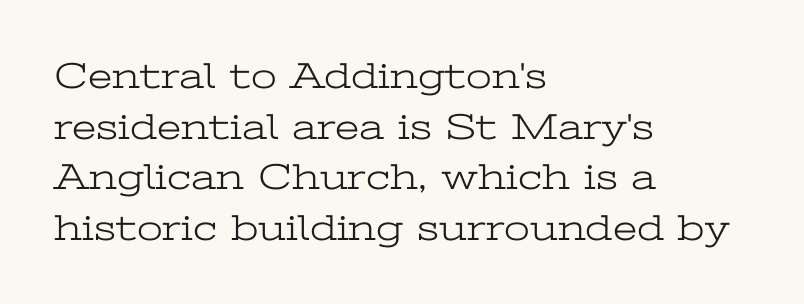
{"serif": "yes", "italic": "no", "bold": "no", "weight": "light", "width": "wide", "stroke_contrast": "low", "x_height": "medium", "monospaced": "no", "underline": "no", "align": "left", "line_spacing": "normal", "line_spacing_ratio": 1.37, "letter_spacing": "normal", "letter_spacing_em": 0.0, "glyph_px": 37}
